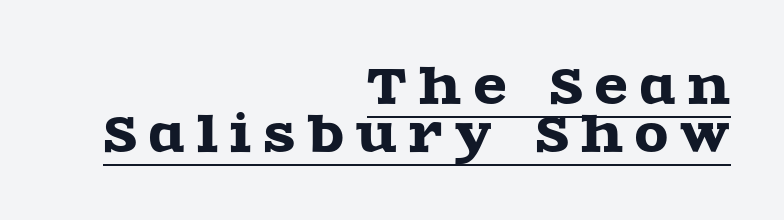
These lines stack with their right ends in a neat column. Do the characters align in a grid? No, the font is proportional. The block of text is dense from top to bottom, with scant space between rows. Are there feet on the stems? There are — it's a serif. Notice how the stems are strictly vertical — no italics here.
